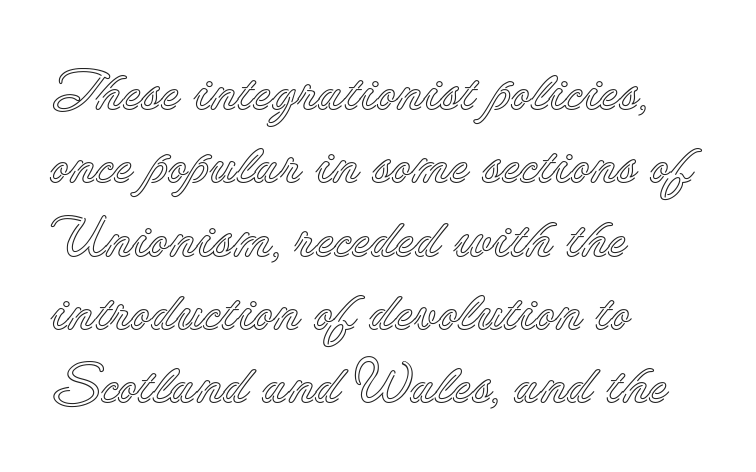
The image shows 56 px text type; set left-aligned, normal line spacing (1.31x), normal letter spacing, not underlined; a small x-height.
